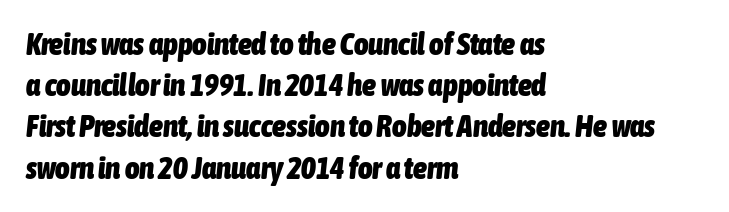
The space directly below the letters is spotless. This sample uses plain, unmodified letter spacing. These lines carry a lot of weight — the face is fully bold. Think of a printed novel: that variable character pitch is what you see here. Quick note: interline space is typical.
